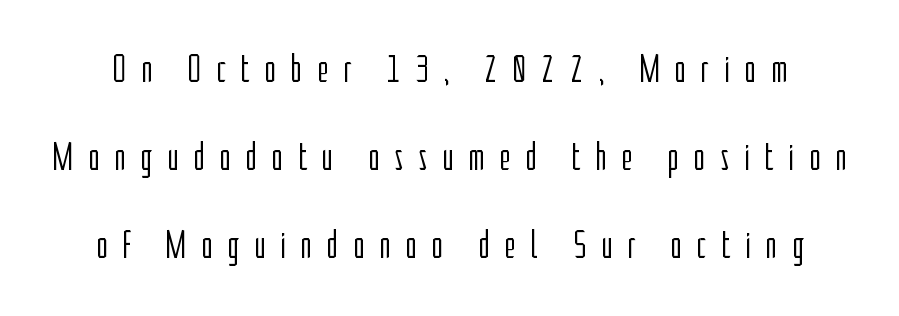
The strip under each line holds only bare page. The font is comparable to plain body text, perhaps lighter. Summary of vertical rhythm: relaxed, with wide interline spacing. Tall strokes in this sample are plumb rather than angled. The text was rendered using a sans face with plain stroke endings. Varying glyph widths throughout — classic text-font behaviour.
